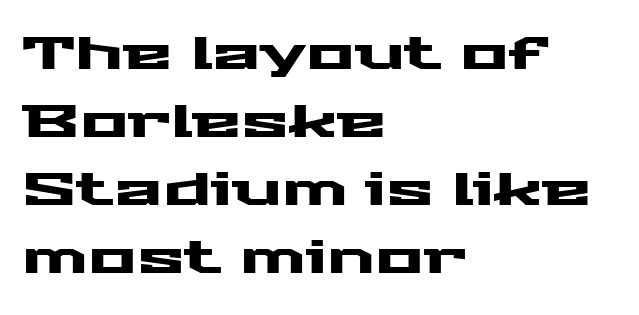
{"serif": "no", "italic": "no", "width": "wide", "stroke_contrast": "medium", "x_height": "medium", "monospaced": "no", "underline": "no", "align": "left", "line_spacing": "normal", "line_spacing_ratio": 1.51, "letter_spacing": "normal", "letter_spacing_em": 0.0, "glyph_px": 45}
